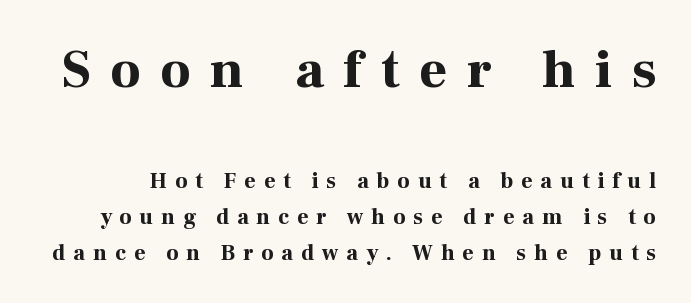
{"serif": "yes", "italic": "no", "bold": "yes", "weight": "bold", "width": "normal", "stroke_contrast": "high", "x_height": "medium", "monospaced": "no", "underline": "no", "line_spacing": "normal", "line_spacing_ratio": 1.63, "letter_spacing": "wide", "letter_spacing_em": 0.36, "larger_block": "first", "size_ratio": 2.45, "glyph_px": 54}
